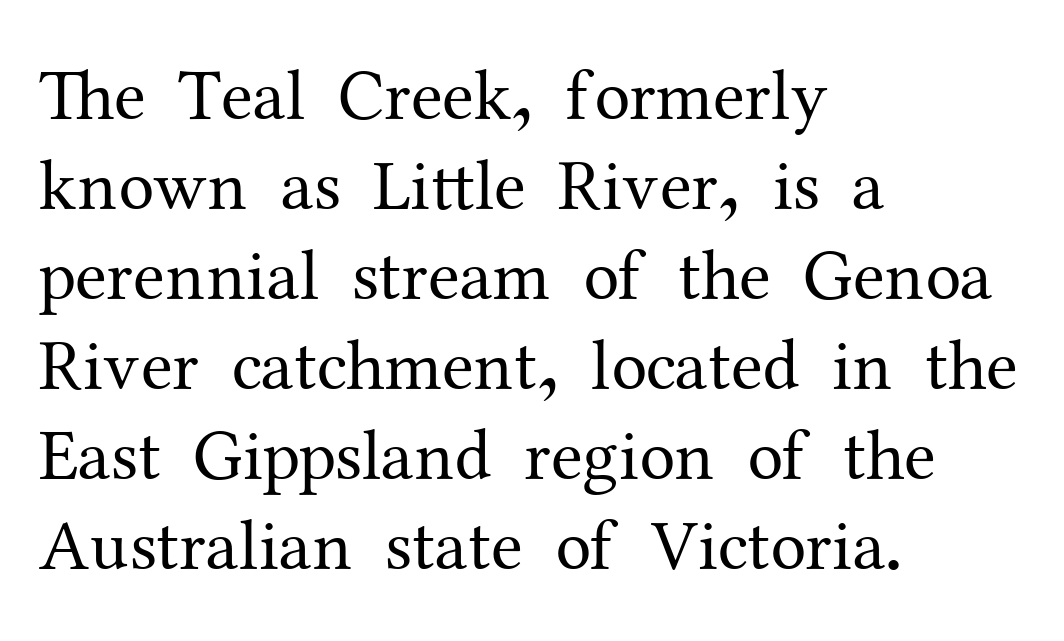
{"serif": "yes", "italic": "no", "bold": "no", "weight": "regular", "width": "normal", "stroke_contrast": "medium", "x_height": "medium", "monospaced": "no", "underline": "no", "align": "left", "line_spacing": "normal", "line_spacing_ratio": 1.25, "letter_spacing": "normal", "letter_spacing_em": 0.0, "glyph_px": 72}
